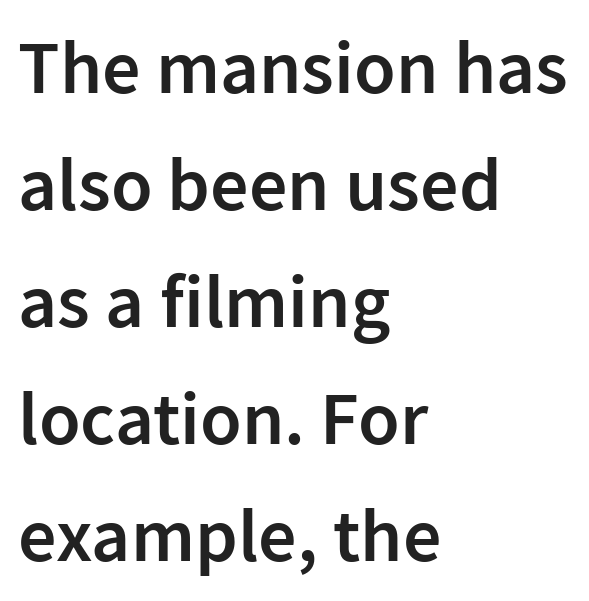
Q: Is the text bold? A: Semi-bold.
Q: Is the text italic (slanted)? A: No, it is upright.
Q: Is the typeface a serif or a sans-serif typeface? A: Sans-serif.
Q: Is the text underlined? A: No.
Q: How is the paragraph aligned? A: Left-aligned.
Q: Is the spacing between letters normal or unusually wide? A: Normal.
Q: Is the spacing between lines tight, normal or loose? A: Normal.
Q: Width (condensed, normal, or wide)? A: Normal.
Q: Stroke contrast? A: Low.
Q: x-height? A: Medium.
Q: Monospaced? A: No.
